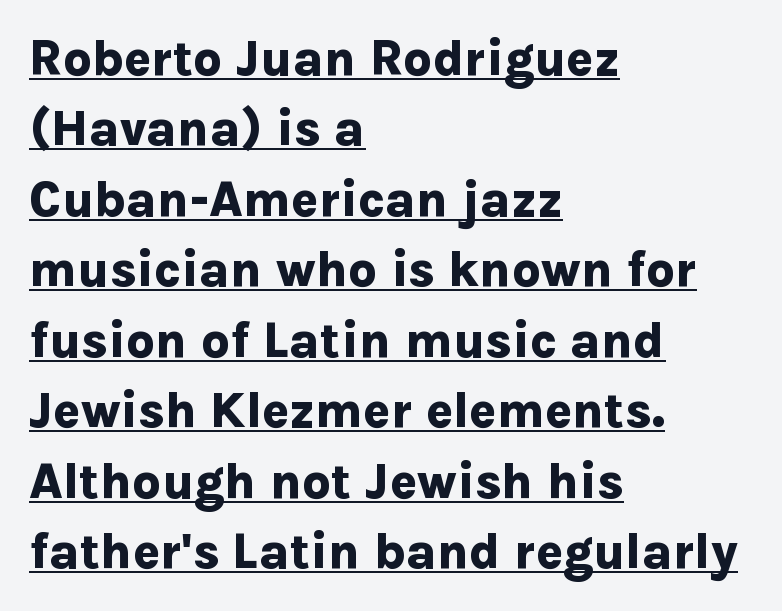
The image shows 50 px bold sans-serif type, upright; set left-aligned, normal line spacing (1.41x), normal letter spacing, underlined; low stroke contrast and a medium x-height.
